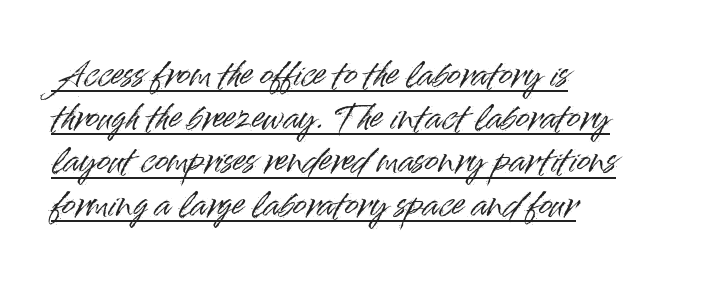
Teacher's note: observe the even left margin — that is flush-left alignment. The leading is moderate, giving the passage an even texture. The specimen includes a rule beneath the text block's lines. The face used here is a sans, in the tradition of grotesques and geometrics. How are the letters spaced? Ordinarily, with no added tracking.
